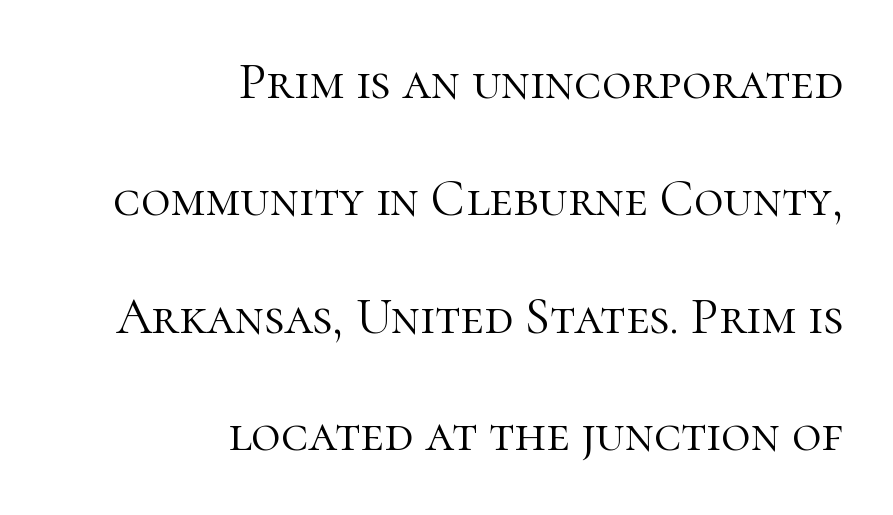
The image shows 51 px light serif type, upright; set right-aligned, loose line spacing (2.3x), normal letter spacing, not underlined; high stroke contrast and a medium x-height.
